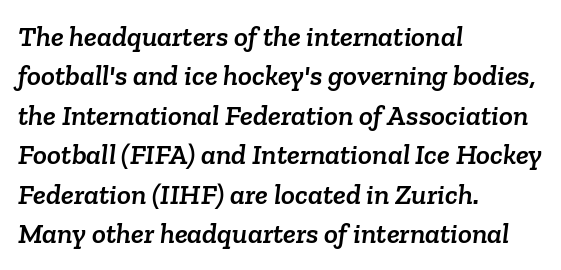
Q: Is the typeface a serif or a sans-serif typeface? A: Serif.
Q: Is the text underlined? A: No.
Q: How is the paragraph aligned? A: Left-aligned.
Q: Is the spacing between letters normal or unusually wide? A: Normal.
Q: Is the spacing between lines tight, normal or loose? A: Normal.
Q: Width (condensed, normal, or wide)? A: Normal.
Q: Stroke contrast? A: Low.
Q: x-height? A: Medium.
Q: Monospaced? A: No.
